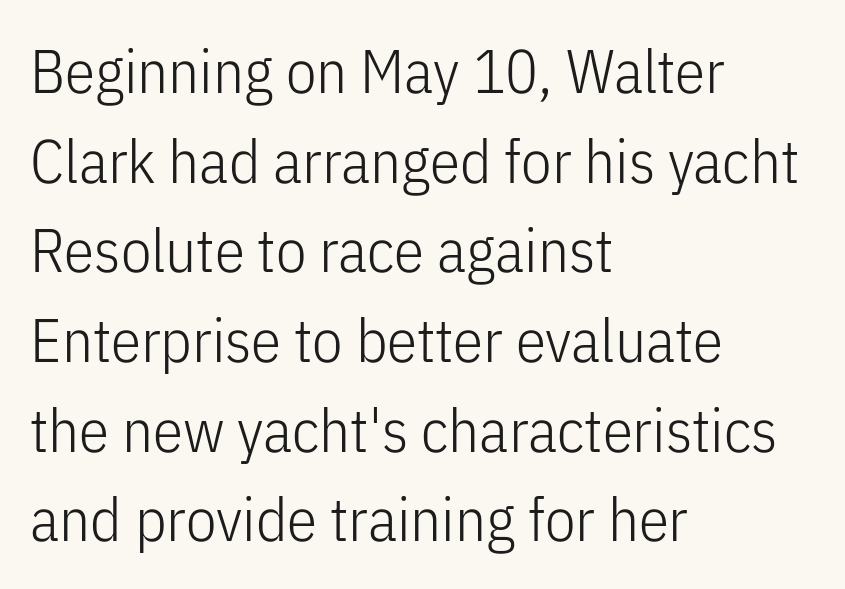
The lettering stays uniformly vertical, giving the passage a roman look. What's the leading like? Ordinary, nothing unusual. The type is set solid horizontally, with unmodified tracking. These lines are rendered in a variable-pitch font. The paragraph shown leans on its left margin.
